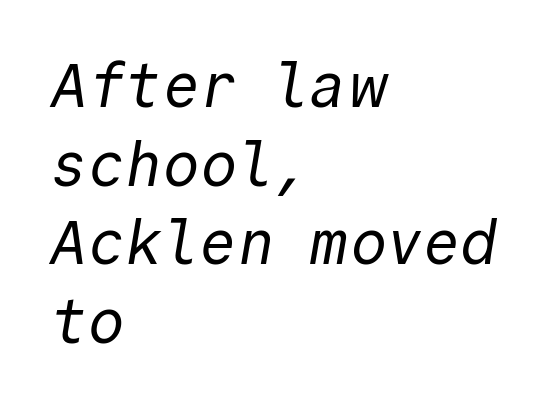
The cut favours lightness, reaching ordinary text weight at its darkest. Tracking here is standard; glyphs follow each other at the usual distance. Fixed-width glyphs throughout — classic coding-font behaviour. Only glyphs here, with clear space below each row. The text was rendered using a sans face with plain stroke endings.
